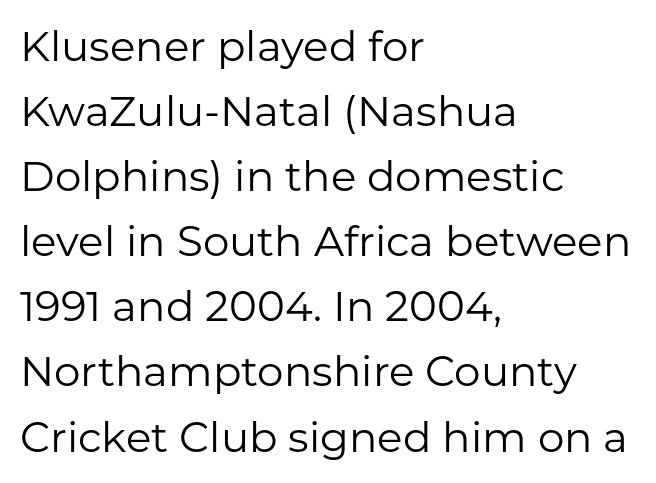
{"serif": "no", "italic": "no", "bold": "no", "weight": "regular", "width": "normal", "stroke_contrast": "low", "x_height": "medium", "monospaced": "no", "underline": "no", "align": "left", "line_spacing": "normal", "line_spacing_ratio": 1.55, "letter_spacing": "normal", "letter_spacing_em": 0.0, "glyph_px": 42}
